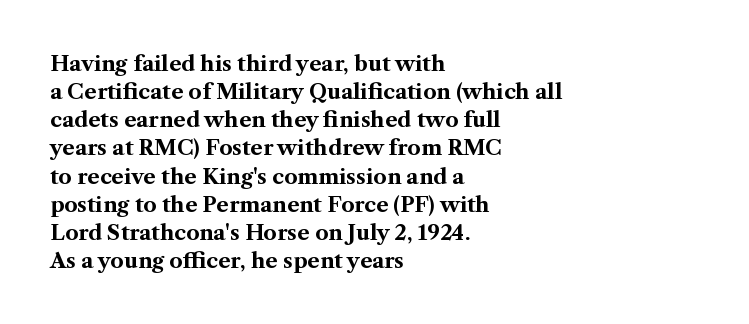
Q: Is the text bold? A: Yes.
Q: Is the text italic (slanted)? A: No, it is upright.
Q: Is the text underlined? A: No.
Q: How is the paragraph aligned? A: Left-aligned.
Q: Is the spacing between letters normal or unusually wide? A: Normal.
Q: Is the spacing between lines tight, normal or loose? A: Normal.
